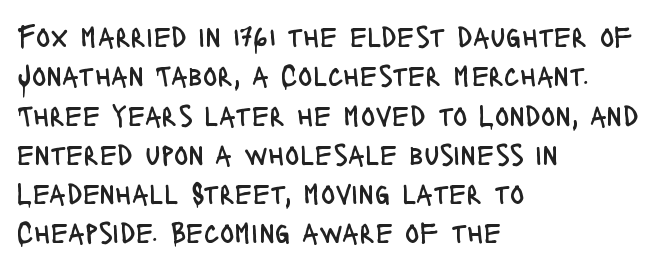
The image shows 30 px regular-weight, condensed sans-serif type, upright; set left-aligned, normal line spacing (1.31x), normal letter spacing, not underlined; low stroke contrast and a large x-height.
